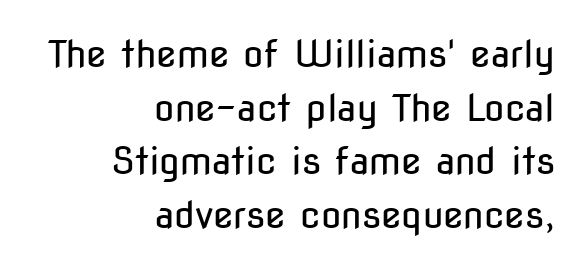
Q: Is the text bold? A: No.
Q: Is the text italic (slanted)? A: No, it is upright.
Q: Is the typeface a serif or a sans-serif typeface? A: Sans-serif.
Q: Is the text underlined? A: No.
Q: How is the paragraph aligned? A: Right-aligned.
Q: Is the spacing between letters normal or unusually wide? A: Normal.
Q: Is the spacing between lines tight, normal or loose? A: Normal.
Q: Width (condensed, normal, or wide)? A: Condensed.
Q: Stroke contrast? A: Low.
Q: x-height? A: Medium.
Q: Monospaced? A: No.
